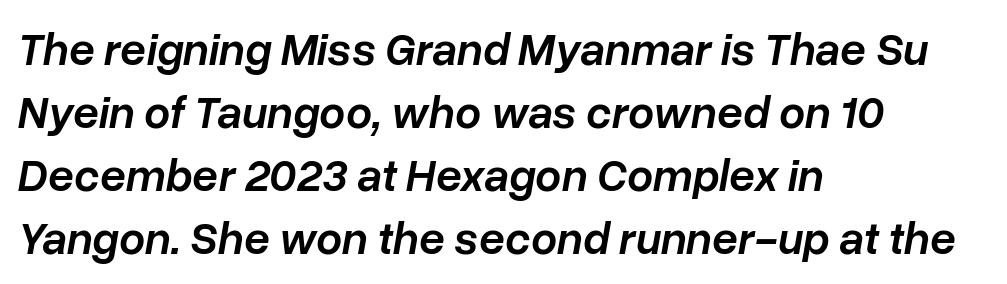
The image shows 46 px semibold type, italic (leaning right); set left-aligned, normal line spacing (1.37x), normal letter spacing, not underlined; low stroke contrast and a medium x-height.
